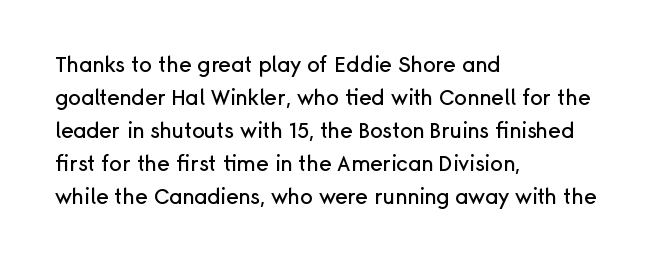
The image shows 21 px text type, upright; set left-aligned, normal line spacing (1.57x), normal letter spacing, not underlined.
